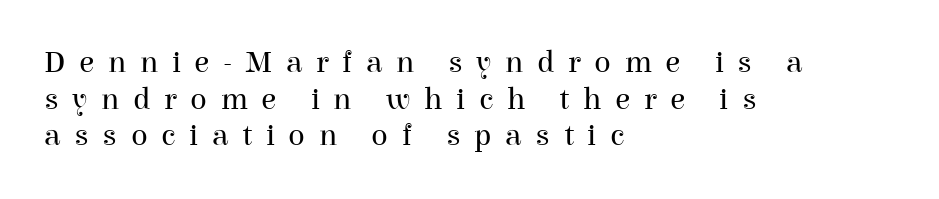
{"serif": "yes", "italic": "no", "bold": "no", "weight": "regular", "width": "normal", "stroke_contrast": "high", "x_height": "medium", "monospaced": "no", "underline": "no", "align": "left", "line_spacing_ratio": 1.18, "letter_spacing": "wide", "letter_spacing_em": 0.44, "glyph_px": 31}
